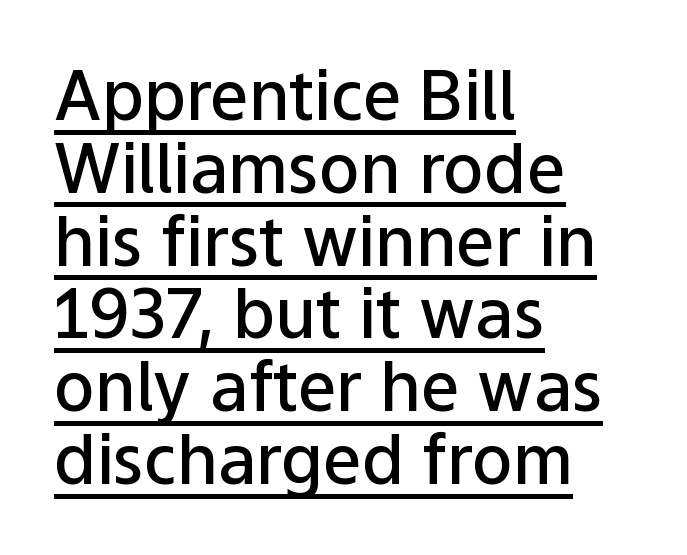
A typesetter would mark this as roman, not italic. The setting favours the left margin, as ordinary paragraphs usually do. The strokes are fattened partway — semibold, not bold. Observe the absence of serifs on each vertical stroke in this sample.
